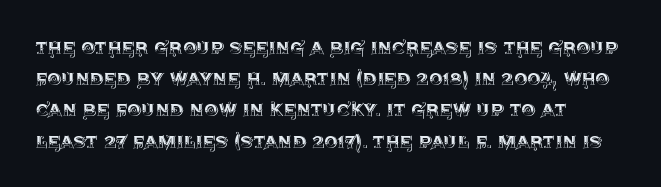
Nope, not italic — everything's standing straight. You could call the tracking neutral — neither tight nor loose. Descenders hang freely into open space. Vertical spacing — default. The compositor pushed each line to the left boundary.
